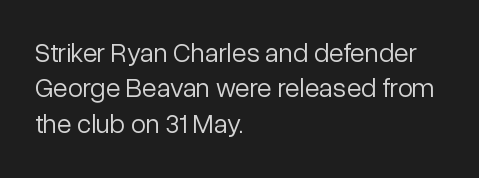
{"italic": "no", "bold": "no", "underline": "no", "align": "left", "line_spacing": "normal", "line_spacing_ratio": 1.31, "letter_spacing": "normal", "letter_spacing_em": 0.0, "glyph_px": 27}
